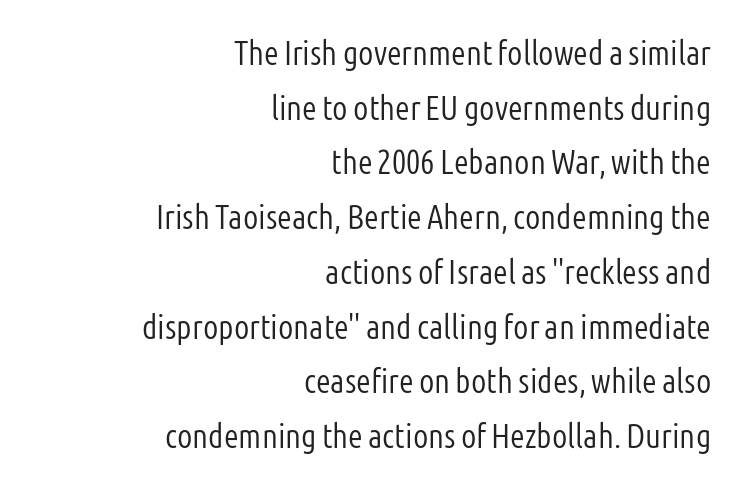
Q: Is the text bold? A: No.
Q: Is the text italic (slanted)? A: No, it is upright.
Q: Is the typeface a serif or a sans-serif typeface? A: Sans-serif.
Q: Is the text underlined? A: No.
Q: How is the paragraph aligned? A: Right-aligned.
Q: Is the spacing between letters normal or unusually wide? A: Normal.
Q: Is the spacing between lines tight, normal or loose? A: Normal.
Q: Width (condensed, normal, or wide)? A: Condensed.
Q: Stroke contrast? A: Low.
Q: x-height? A: Medium.
Q: Monospaced? A: No.
